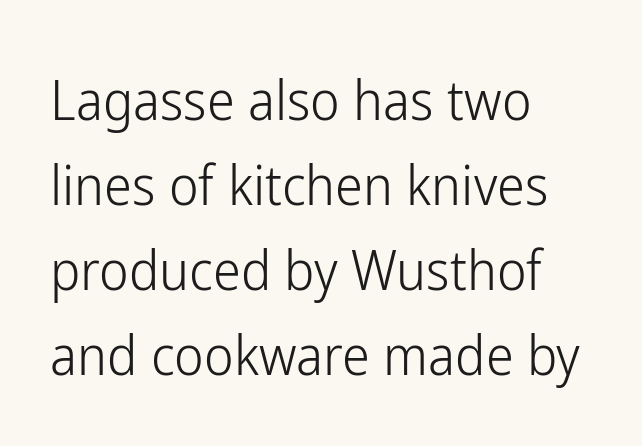
The rendering uses natural spacing where letterforms have individual widths. Only glyphs here, with clear space below each row. Horizontal alignment here is leftward, the default for most running prose. The specimen reads as upright at a glance. Observe the ordinary spacing: letters are neighbours, not strangers. No feet cap the strokes, marking this as sans-serif type.
